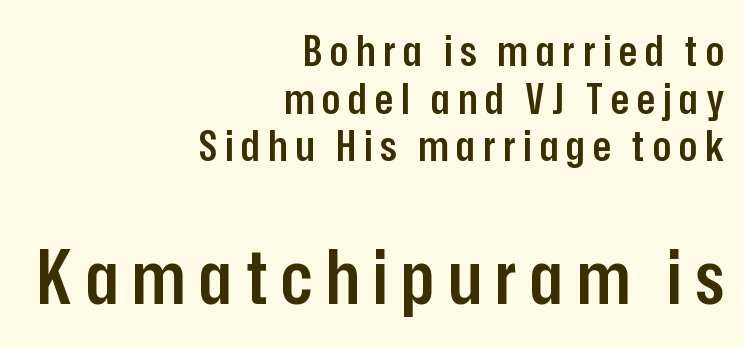
Scale increases going downward across the two blocks. You can tell from the bare stems that sans-serif type was used. These lines carry some extra weight — a demibold, not a full bold. Character widths vary here, with narrow letters taking less room than wide ones. A roman cut, with each character standing at attention.
